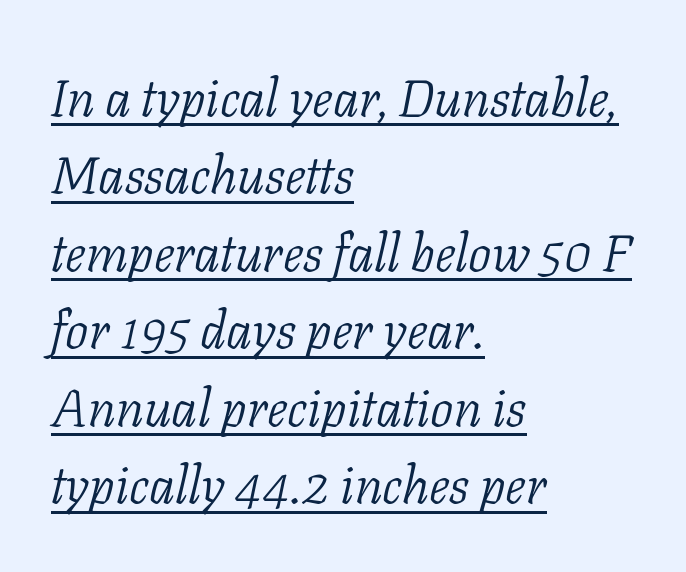
The image shows 52 px light serif type, italic (leaning right); set left-aligned, normal line spacing (1.49x), normal letter spacing, underlined; low stroke contrast and a medium x-height.
